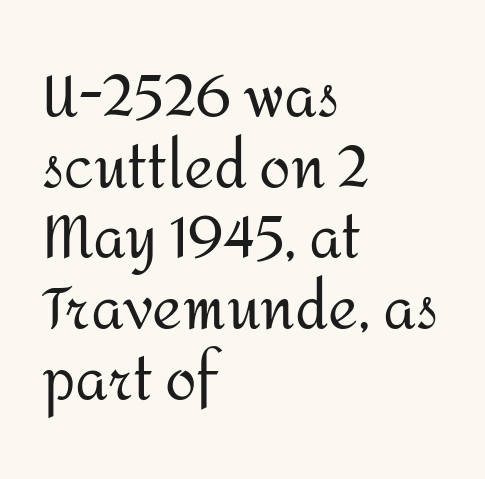
{"serif": "no", "italic": "no", "bold": "no", "weight": "regular", "width": "normal", "stroke_contrast": "medium", "x_height": "medium", "monospaced": "no", "underline": "no", "align": "left", "line_spacing_ratio": 1.24, "letter_spacing": "normal", "letter_spacing_em": 0.0, "glyph_px": 57}
